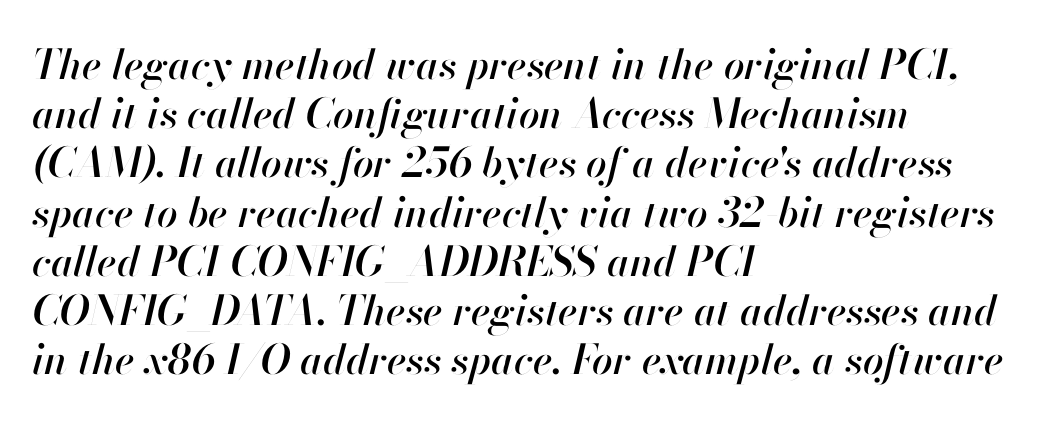
The specimen reads as italic at a glance. Think of a printed novel: that variable character pitch is what you see here. The paragraph shown leans on its left margin. Descender tails drop into unmarked territory. Between one letter and the next there's only the usual sliver of space.
